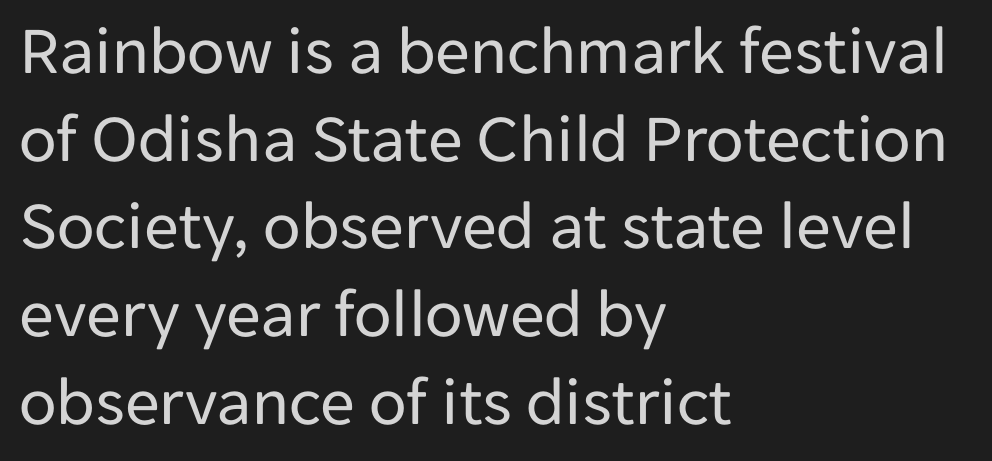
The image shows 69 px regular-weight sans-serif type, upright; set left-aligned, normal line spacing (1.27x), normal letter spacing, not underlined; low stroke contrast and a medium x-height.
